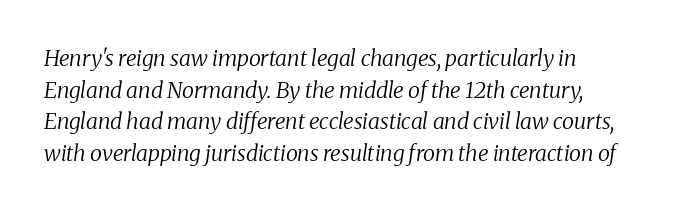
Honestly, there is no underline to notice here at all. In terms of leading, this rendering sits right in the middle. Observe the ordinary spacing: letters are neighbours, not strangers. Each line starts at the same left margin while the right side varies. Quick note: italic. No extra ink here — the face is not bold.
